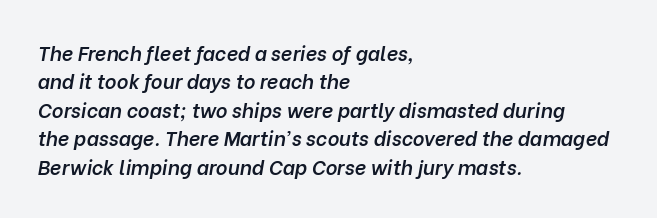
The image shows 20 px text type, italic (leaning right); set left-aligned, normal line spacing (1.42x), normal letter spacing, not underlined.
